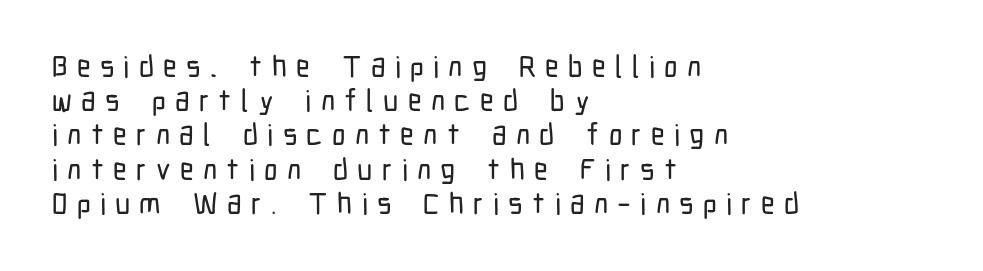
The image shows 30 px condensed sans-serif type, upright; set left-aligned, tight line spacing (1.14x), unusually wide letter spacing (+0.31 em), not underlined; low stroke contrast and a medium x-height.
